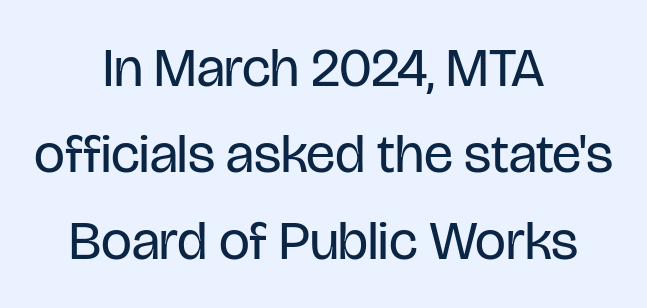
Q: Is the text bold? A: No.
Q: Is the text italic (slanted)? A: No, it is upright.
Q: Is the typeface a serif or a sans-serif typeface? A: Sans-serif.
Q: Is the text underlined? A: No.
Q: How is the paragraph aligned? A: Centered.
Q: Is the spacing between letters normal or unusually wide? A: Normal.
Q: Is the spacing between lines tight, normal or loose? A: Normal.
Q: Width (condensed, normal, or wide)? A: Condensed.
Q: Stroke contrast? A: Low.
Q: x-height? A: Large.
Q: Monospaced? A: No.
